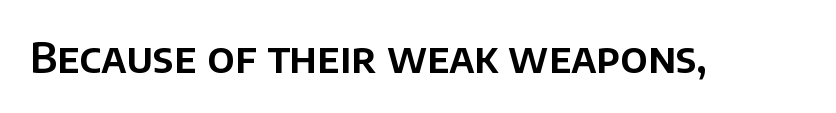
The image shows 41 px sans-serif type, upright; set normal letter spacing, not underlined; low stroke contrast and a large x-height.
